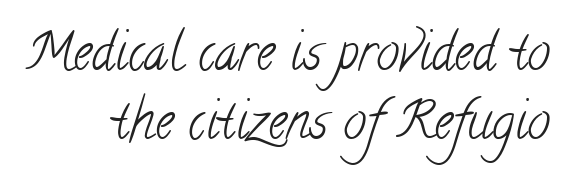
The rendering uses natural spacing where letterforms have individual widths. What stands out about the letter spacing? Nothing — it is the standard amount. Ink coverage per letter is moderate at most. Nobody drew a line under any word here.
